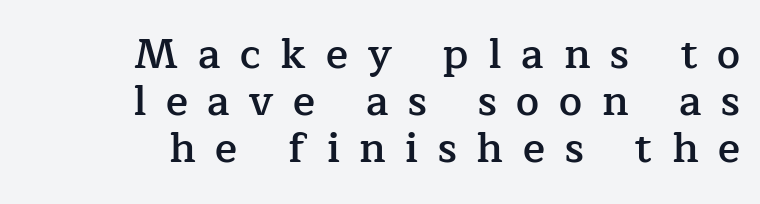
Q: Is the text bold? A: Semi-bold.
Q: Is the text italic (slanted)? A: No, it is upright.
Q: Is the typeface a serif or a sans-serif typeface? A: Serif.
Q: Is the text underlined? A: No.
Q: How is the paragraph aligned? A: Right-aligned.
Q: Is the spacing between letters normal or unusually wide? A: Unusually wide.
Q: Is the spacing between lines tight, normal or loose? A: Tight.
Q: Width (condensed, normal, or wide)? A: Normal.
Q: Stroke contrast? A: Low.
Q: x-height? A: Medium.
Q: Monospaced? A: No.
